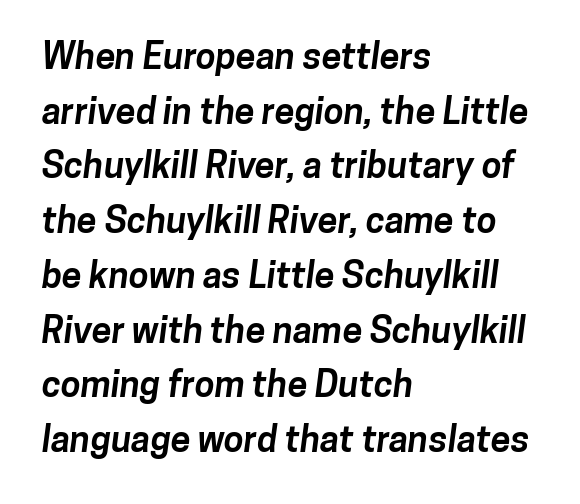
The image shows 36 px bold sans-serif type; set left-aligned, normal line spacing (1.52x), normal letter spacing, not underlined; low stroke contrast and a medium x-height.
